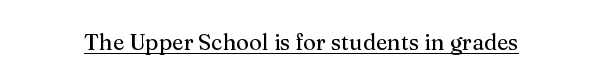
{"italic": "no", "underline": "yes", "letter_spacing": "normal", "letter_spacing_em": 0.0, "glyph_px": 22}
